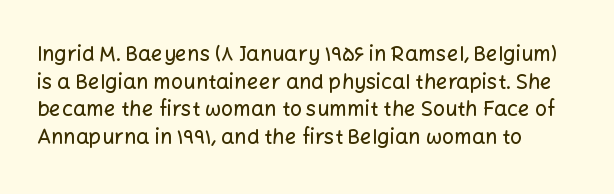
The image shows 21 px text type, upright; set left-aligned, normal line spacing (1.32x), normal letter spacing, not underlined.
